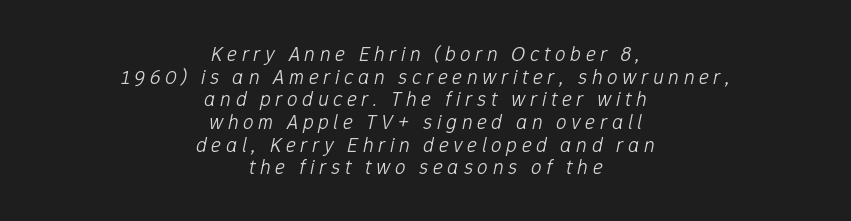
Q: Is the text bold? A: No.
Q: Is the text italic (slanted)? A: Yes, it leans right by about 12 degrees.
Q: Is the text underlined? A: No.
Q: How is the paragraph aligned? A: Centered.
Q: Is the spacing between letters normal or unusually wide? A: Unusually wide.
Q: Is the spacing between lines tight, normal or loose? A: Tight.
